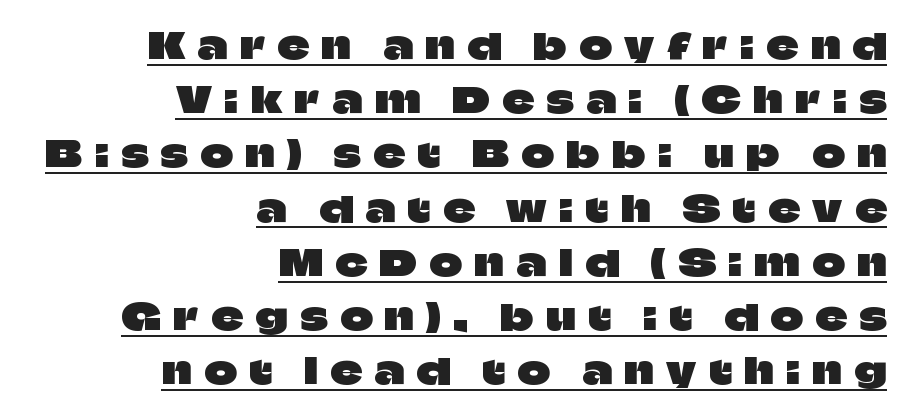
The image shows 35 px sans-serif type, upright; set right-aligned, normal line spacing (1.55x), unusually wide letter spacing (+0.36 em), underlined; low stroke contrast and a large x-height.
